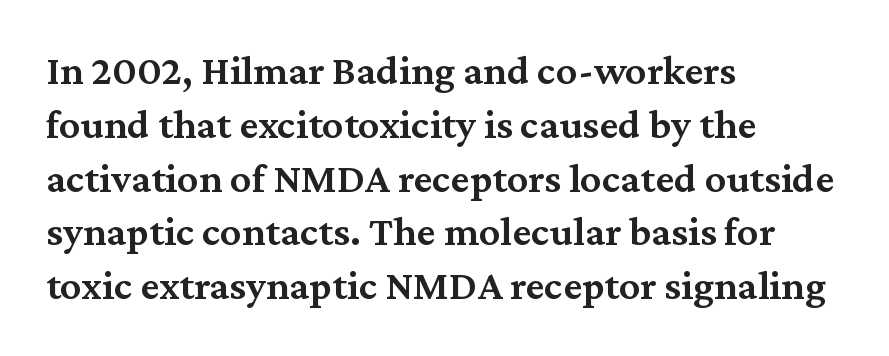
The lines are quadded left. Note: serifs present on the glyphs. Students, this is semibold: more ink than regular, less than bold. Compared with typical body copy, the letter spacing here is the same. The zone under the glyphs is completely vacant. Is there any slant? The stems are plumb.
